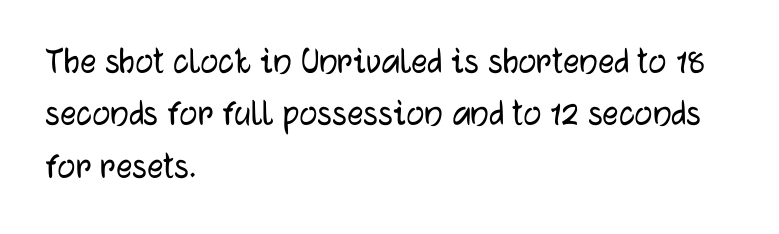
In terms of leading, this rendering sits right in the middle. Students, note that the glyphs here touch the page at normal intervals. Decoration check: the copy has no underline. The characters display no serif detailing; their extremities are plain.
